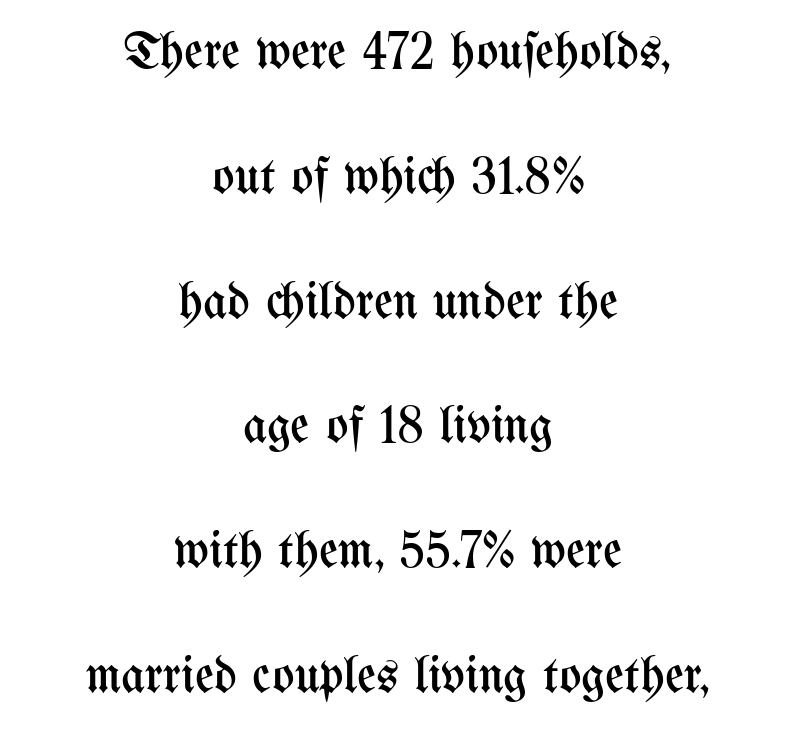
Q: Is the text bold? A: No.
Q: Is the text italic (slanted)? A: No, it is upright.
Q: Is the text underlined? A: No.
Q: How is the paragraph aligned? A: Centered.
Q: Is the spacing between letters normal or unusually wide? A: Normal.
Q: Is the spacing between lines tight, normal or loose? A: Loose.
Q: Width (condensed, normal, or wide)? A: Condensed.
Q: Stroke contrast? A: Medium.
Q: x-height? A: Medium.
Q: Monospaced? A: No.
